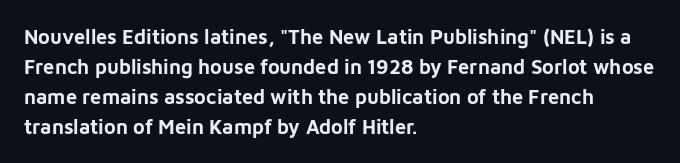
Alignment: flush left. Tall strokes in this sample are plumb rather than angled. Successive baselines arrive at the customary interval. The rendering uses a bold face; every stroke is thick and dark. The specimen omits any rule beneath the text block's lines. Short note: letters normally spaced.
